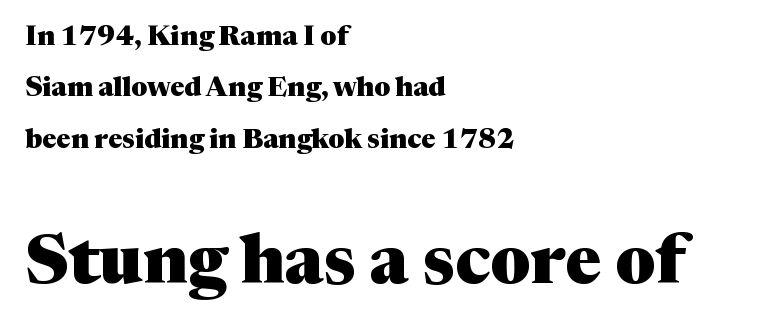
{"serif": "yes", "italic": "no", "bold": "yes", "weight": "heavy", "width": "normal", "stroke_contrast": "medium", "x_height": "medium", "monospaced": "no", "underline": "no", "align": "left", "line_spacing": "loose", "line_spacing_ratio": 1.9, "letter_spacing": "normal", "letter_spacing_em": 0.0, "larger_block": "second", "size_ratio": 2.52, "glyph_px": 68}
